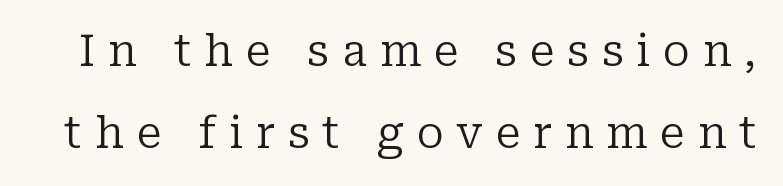
Ordinary non-slanted type is in use. The passage shown has open, widely tracked lettering throughout. The foot of each line stays bare and open. Unlike a clean sans, this face finishes its strokes with serifs. Note the varied advance widths — an 'i' is clearly narrower than an 'm'. No heavy texture on the line: the type isn't bold.
